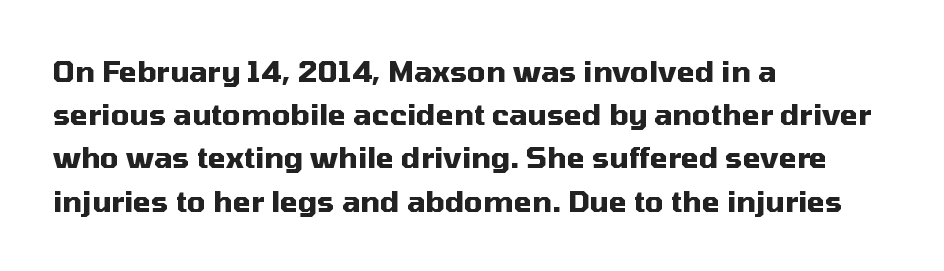
Just letters on the line, the space beneath them empty. The face used here is proportionally spaced, like ordinary book or web type. If you drew a ruler down the left edge, every line would touch it. Posture: straight, roman, zero tilt. Interline gaps are of average width in this sample.
